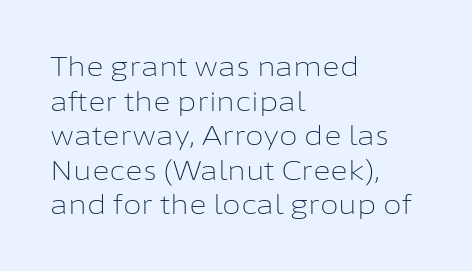
{"italic": "no", "bold": "no", "underline": "no", "align": "left", "line_spacing": "normal", "line_spacing_ratio": 1.28, "letter_spacing": "normal", "letter_spacing_em": 0.0, "glyph_px": 27}
